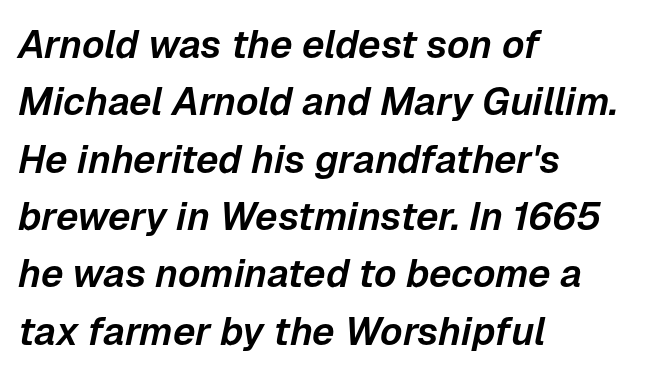
The image shows 39 px text type, italic (leaning right); set left-aligned, normal line spacing (1.47x), normal letter spacing, not underlined; low stroke contrast and a medium x-height.
